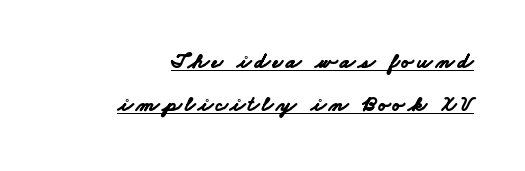
Caption: lettering with a line underneath. The rag falls on the left side of this text block. The block of text is sparse from top to bottom, with ample space between rows. How heavy is the stroke? Heavy — this is a bold.
